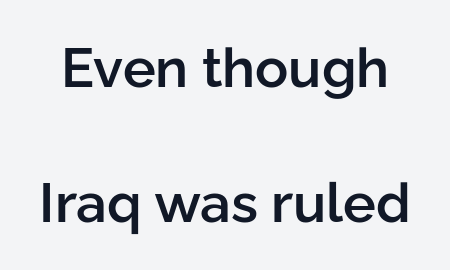
The image shows 55 px semibold sans-serif type, upright; set loose line spacing (2.45x), normal letter spacing, not underlined; low stroke contrast and a medium x-height.
